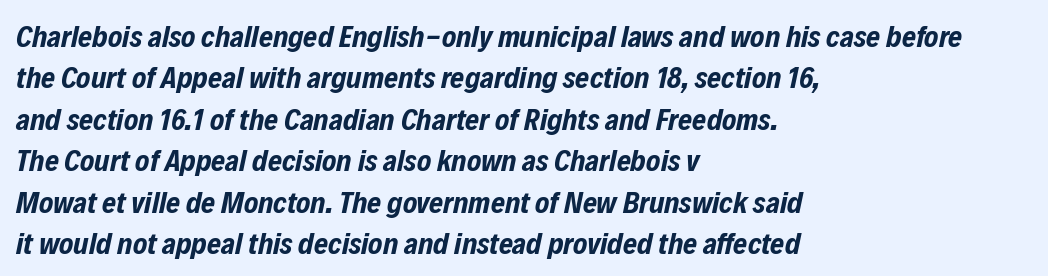
Characters follow at the spacing the type designer built in. The strokes are fattened all the way to bold. Notice how the passage keeps a crisp vertical edge on the left only. The lines sit at an ordinary, default distance from one another.
